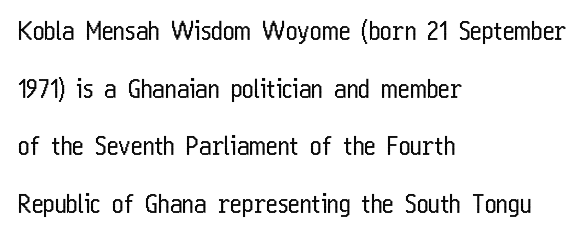
The image shows 25 px text type, upright; set left-aligned, loose line spacing (2.31x), normal letter spacing, not underlined.
